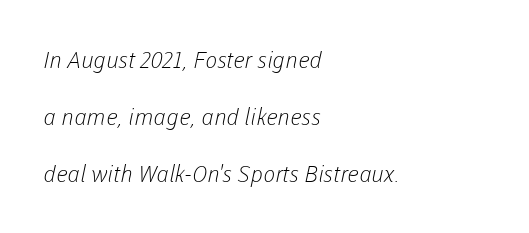
Only glyphs here, with clear space below each row. Vertical spacing — loose. No chunkiness to these letters — they're not bold. All the whitespace from short lines collects on the right.
